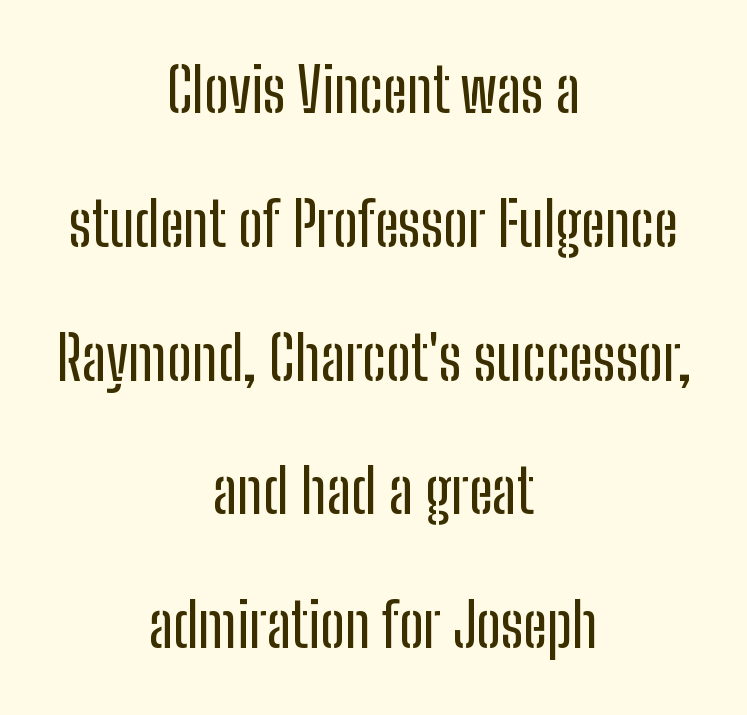
Q: Is the text italic (slanted)? A: No, it is upright.
Q: Is the typeface a serif or a sans-serif typeface? A: Sans-serif.
Q: Is the text underlined? A: No.
Q: How is the paragraph aligned? A: Centered.
Q: Is the spacing between letters normal or unusually wide? A: Normal.
Q: Is the spacing between lines tight, normal or loose? A: Loose.
Q: Width (condensed, normal, or wide)? A: Condensed.
Q: Stroke contrast? A: Low.
Q: x-height? A: Medium.
Q: Monospaced? A: No.
